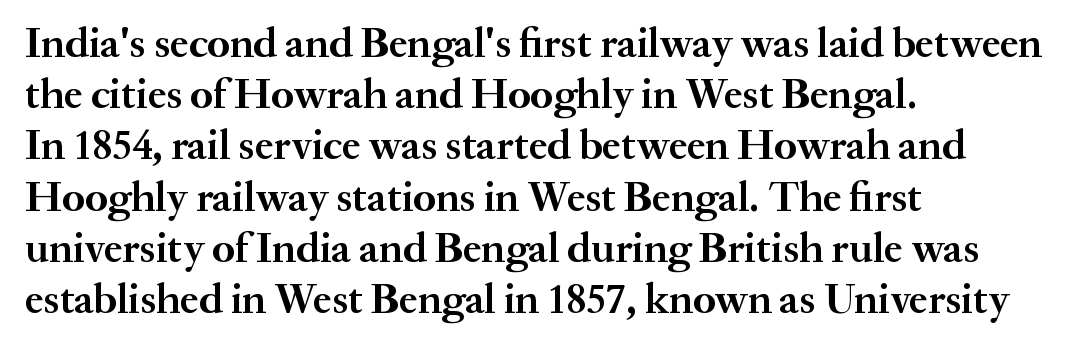
Q: Is the text bold? A: Yes.
Q: Is the text italic (slanted)? A: No, it is upright.
Q: Is the typeface a serif or a sans-serif typeface? A: Serif.
Q: Is the text underlined? A: No.
Q: How is the paragraph aligned? A: Left-aligned.
Q: Is the spacing between letters normal or unusually wide? A: Normal.
Q: Width (condensed, normal, or wide)? A: Normal.
Q: Stroke contrast? A: Medium.
Q: x-height? A: Small.
Q: Monospaced? A: No.
